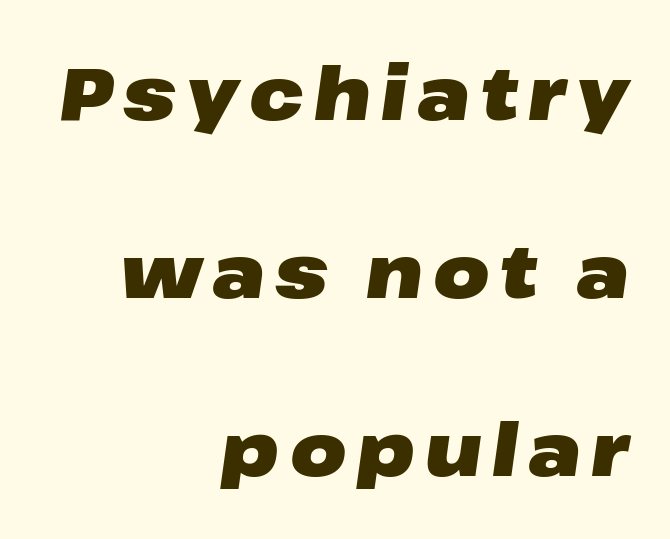
Q: Is the text bold? A: Yes.
Q: Is the text italic (slanted)? A: Yes, it leans right by about 8 degrees.
Q: Is the text underlined? A: No.
Q: How is the paragraph aligned? A: Right-aligned.
Q: Is the spacing between lines tight, normal or loose? A: Loose.
Q: Width (condensed, normal, or wide)? A: Wide.
Q: Stroke contrast? A: Low.
Q: x-height? A: Medium.
Q: Monospaced? A: No.
